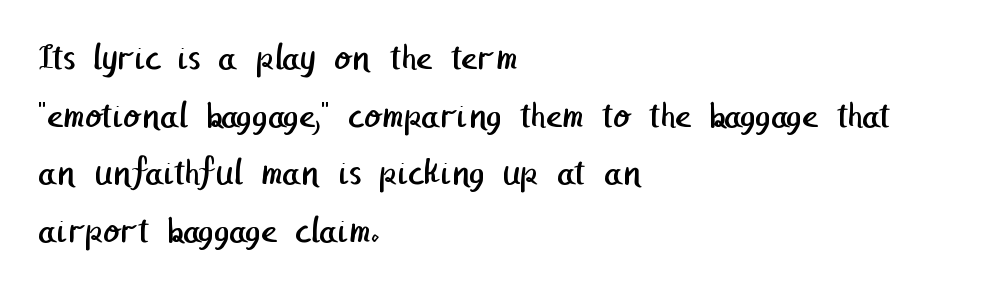
{"serif": "no", "bold": "no", "weight": "regular", "width": "normal", "stroke_contrast": "low", "x_height": "medium", "underline": "no", "align": "left", "line_spacing": "normal", "line_spacing_ratio": 1.48, "letter_spacing": "normal", "letter_spacing_em": 0.0, "glyph_px": 39}
